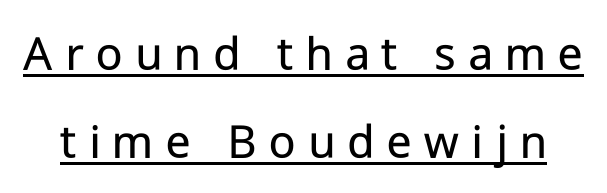
Think standard paragraph weight, or any step lighter than that. The lettering stays uniformly vertical, giving the passage a roman look. Observe the absence of serifs on each vertical stroke in this sample. A rule runs beneath these lines of type.
